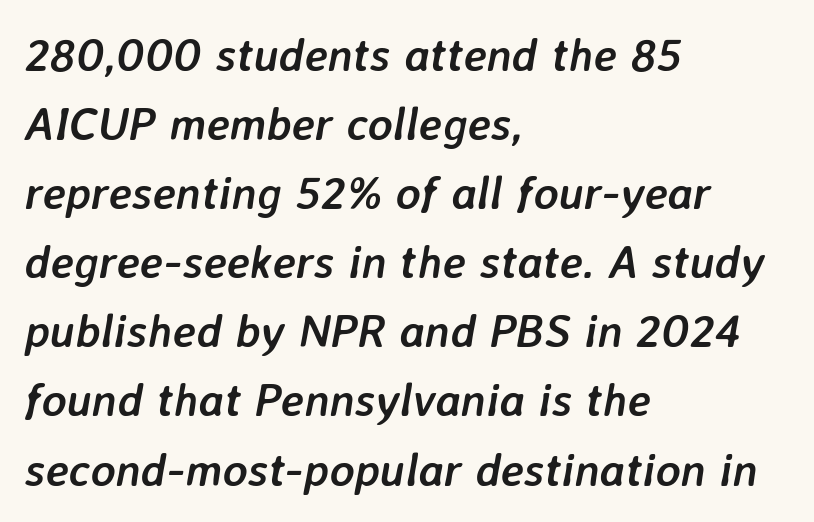
The image shows 47 px semibold type, italic (leaning right); set left-aligned, normal line spacing (1.47x), normal letter spacing, not underlined; low stroke contrast and a medium x-height.
